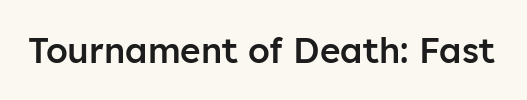
Q: Is the text bold? A: Semi-bold.
Q: Is the text italic (slanted)? A: No, it is upright.
Q: Is the typeface a serif or a sans-serif typeface? A: Sans-serif.
Q: Is the text underlined? A: No.
Q: Is the spacing between letters normal or unusually wide? A: Normal.
Q: Width (condensed, normal, or wide)? A: Normal.
Q: Stroke contrast? A: Low.
Q: x-height? A: Medium.
Q: Monospaced? A: No.
